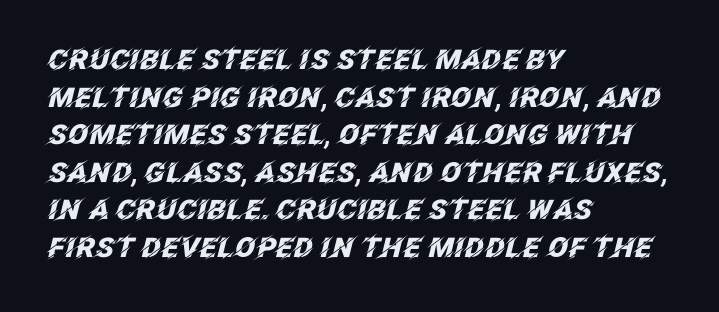
Q: Is the text bold? A: Yes.
Q: Is the text italic (slanted)? A: Yes, it leans right by about 12 degrees.
Q: Is the text underlined? A: No.
Q: How is the paragraph aligned? A: Left-aligned.
Q: Is the spacing between letters normal or unusually wide? A: Normal.
Q: Is the spacing between lines tight, normal or loose? A: Normal.
